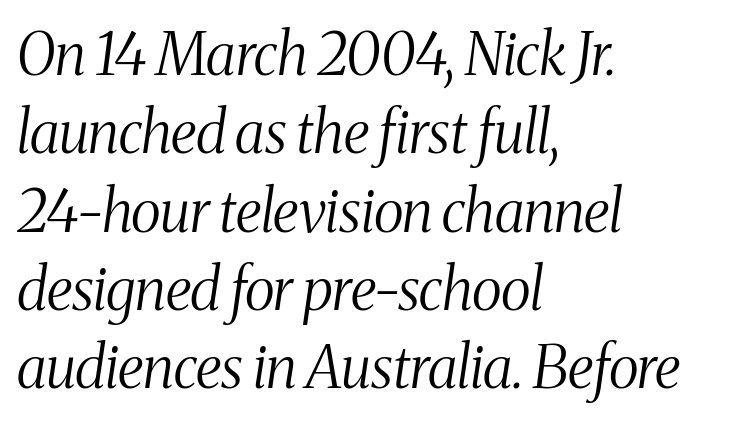
Q: Is the text bold? A: No.
Q: Is the text italic (slanted)? A: Yes, it leans right by about 8 degrees.
Q: Is the typeface a serif or a sans-serif typeface? A: Serif.
Q: Is the text underlined? A: No.
Q: How is the paragraph aligned? A: Left-aligned.
Q: Is the spacing between letters normal or unusually wide? A: Normal.
Q: Is the spacing between lines tight, normal or loose? A: Normal.
Q: Width (condensed, normal, or wide)? A: Condensed.
Q: Stroke contrast? A: Medium.
Q: x-height? A: Medium.
Q: Monospaced? A: No.
